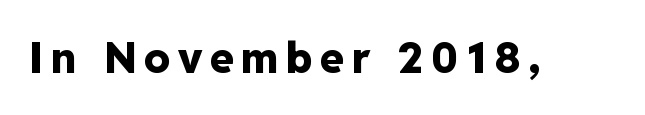
The image shows 43 px heavy sans-serif type, upright; set not underlined; low stroke contrast and a medium x-height.
